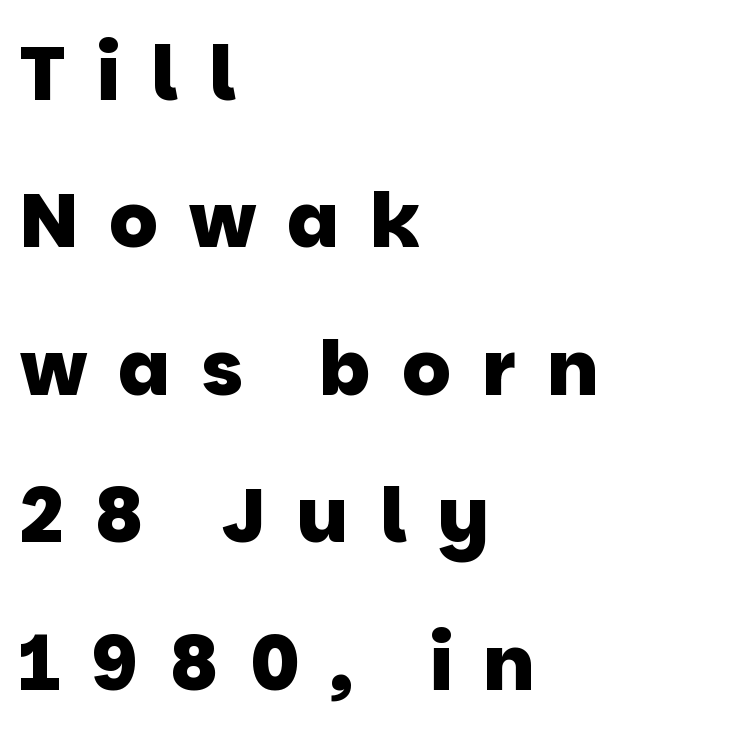
{"serif": "no", "bold": "yes", "weight": "heavy", "width": "normal", "stroke_contrast": "low", "x_height": "large", "monospaced": "no", "underline": "no", "align": "left", "line_spacing": "loose", "line_spacing_ratio": 1.94, "letter_spacing": "wide", "letter_spacing_em": 0.41, "glyph_px": 76}
